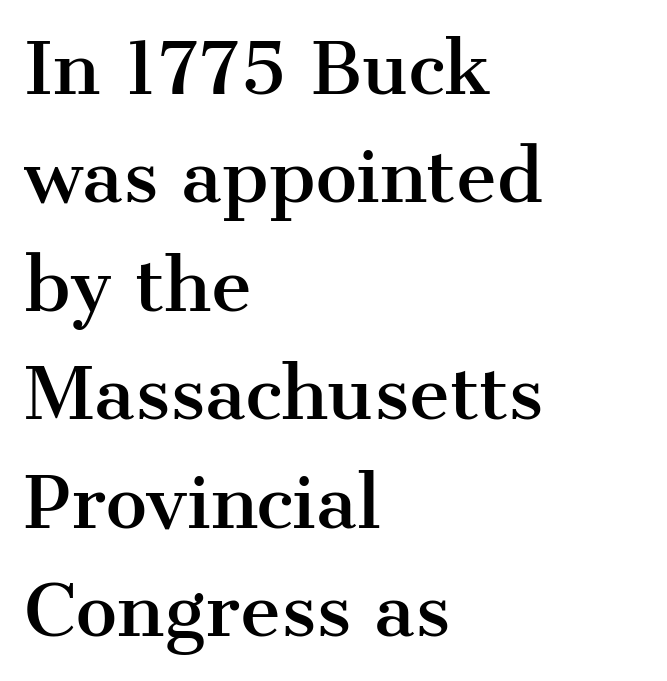
Q: Is the text italic (slanted)? A: No, it is upright.
Q: Is the typeface a serif or a sans-serif typeface? A: Serif.
Q: Is the text underlined? A: No.
Q: How is the paragraph aligned? A: Left-aligned.
Q: Is the spacing between letters normal or unusually wide? A: Normal.
Q: Is the spacing between lines tight, normal or loose? A: Normal.
Q: Width (condensed, normal, or wide)? A: Normal.
Q: Stroke contrast? A: Medium.
Q: x-height? A: Medium.
Q: Monospaced? A: No.
